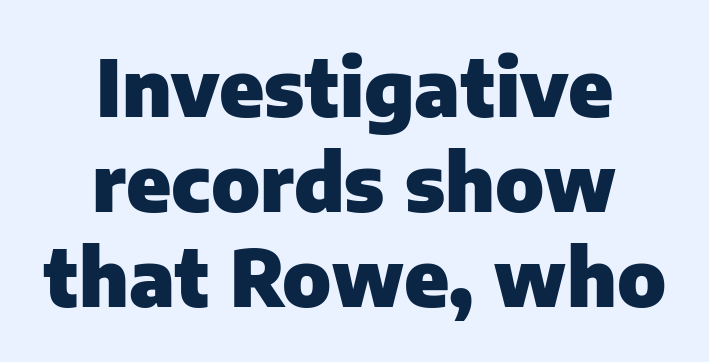
The passage shown is typed in a proportional face where columns would drift. The letters stand upright; this is a roman face. Each word holds together tightly as a unit, with standard inter-letter gaps. The area under the type is left untouched.
